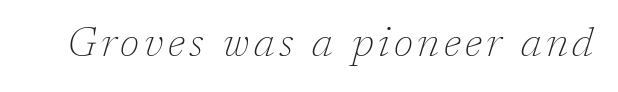
Is this a fixed-width face? No — the glyphs have proportional, varying widths. Is this a sans? No — the strokes have serifs. Only glyphs here, with clear space below each row. The letters look calm and open, with moderate or lighter stems.
